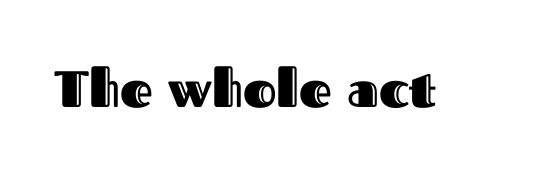
The image shows 51 px text type, upright; set normal letter spacing, not underlined; a medium x-height.
